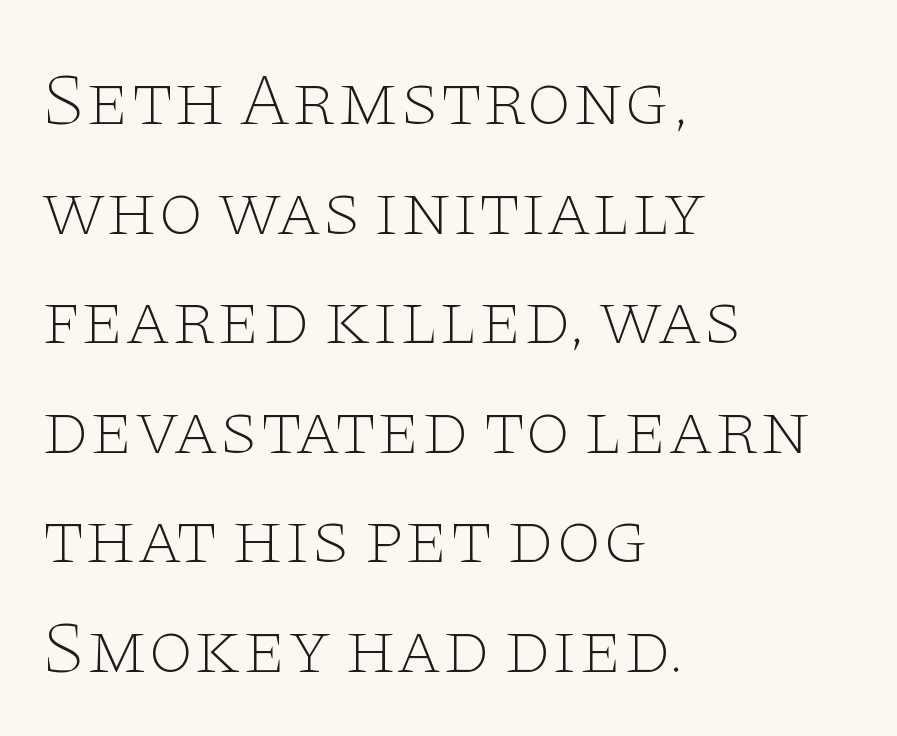
Q: Is the text bold? A: No.
Q: Is the text italic (slanted)? A: No, it is upright.
Q: Is the typeface a serif or a sans-serif typeface? A: Serif.
Q: Is the text underlined? A: No.
Q: How is the paragraph aligned? A: Left-aligned.
Q: Is the spacing between letters normal or unusually wide? A: Normal.
Q: Is the spacing between lines tight, normal or loose? A: Normal.
Q: Width (condensed, normal, or wide)? A: Wide.
Q: Stroke contrast? A: Low.
Q: x-height? A: Large.
Q: Monospaced? A: No.
